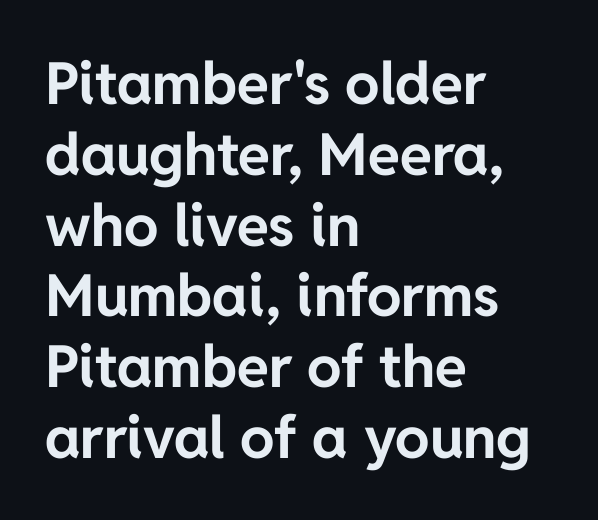
{"serif": "no", "italic": "no", "bold": "yes", "weight": "bold", "width": "normal", "stroke_contrast": "low", "x_height": "medium", "monospaced": "no", "underline": "no", "align": "left", "line_spacing_ratio": 1.22, "letter_spacing": "normal", "letter_spacing_em": 0.0, "glyph_px": 58}
